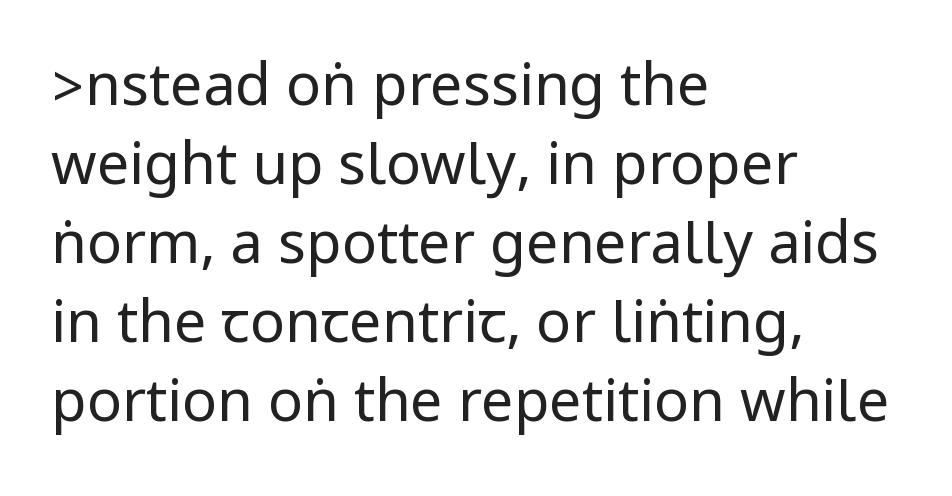
The image shows 58 px regular-weight, condensed sans-serif type, upright; set left-aligned, normal line spacing (1.36x), normal letter spacing, not underlined; low stroke contrast.
